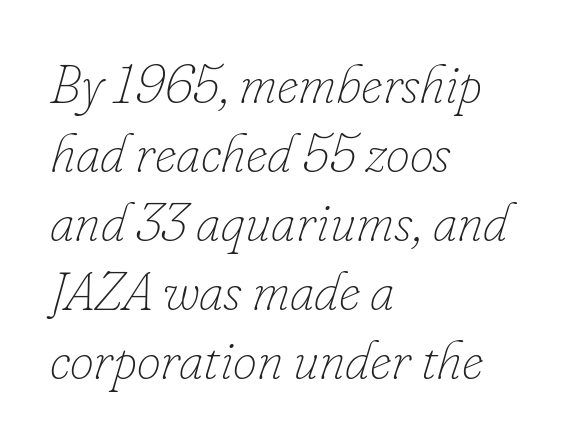
Q: Is the text bold? A: No.
Q: Is the text italic (slanted)? A: Yes, it leans right by about 16 degrees.
Q: Is the text underlined? A: No.
Q: How is the paragraph aligned? A: Left-aligned.
Q: Is the spacing between letters normal or unusually wide? A: Normal.
Q: Is the spacing between lines tight, normal or loose? A: Normal.
Q: Width (condensed, normal, or wide)? A: Normal.
Q: Stroke contrast? A: Low.
Q: x-height? A: Small.
Q: Monospaced? A: No.
